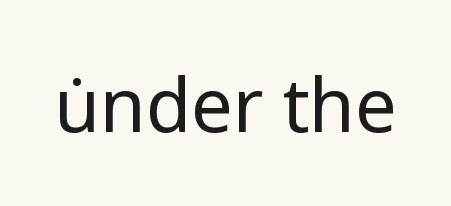
Q: Is the text bold? A: No.
Q: Is the text italic (slanted)? A: No, it is upright.
Q: Is the typeface a serif or a sans-serif typeface? A: Sans-serif.
Q: Is the text underlined? A: No.
Q: Is the spacing between letters normal or unusually wide? A: Normal.
Q: Width (condensed, normal, or wide)? A: Normal.
Q: Stroke contrast? A: Low.
Q: x-height? A: Medium.
Q: Monospaced? A: No.
